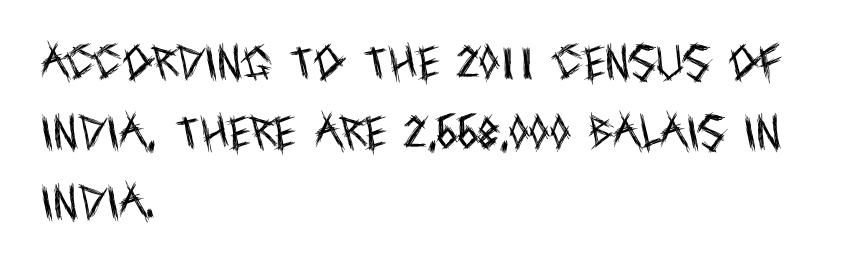
{"serif": "no", "italic": "no", "bold": "no", "weight": "regular", "width": "condensed", "x_height": "large", "monospaced": "no", "underline": "no", "align": "left", "line_spacing_ratio": 1.84, "letter_spacing": "normal", "letter_spacing_em": 0.0, "glyph_px": 38}
